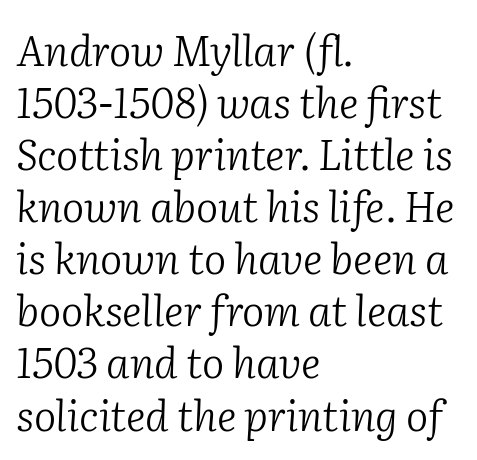
The image shows 42 px light serif type, italic (leaning right); set left-aligned, line spacing 1.24x, normal letter spacing, not underlined; low stroke contrast and a medium x-height.
